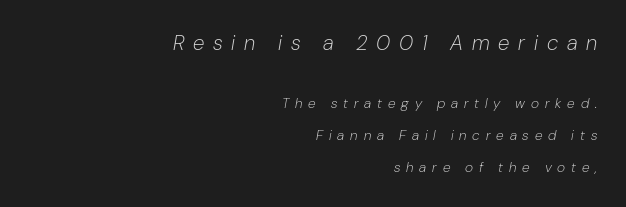
Line endings align vertically; line beginnings do not. The glyphs look as if they've been sheared to an angle. Look at the tracking — it's clearly loosened, letters drifting apart. Weight: regular or lighter.
